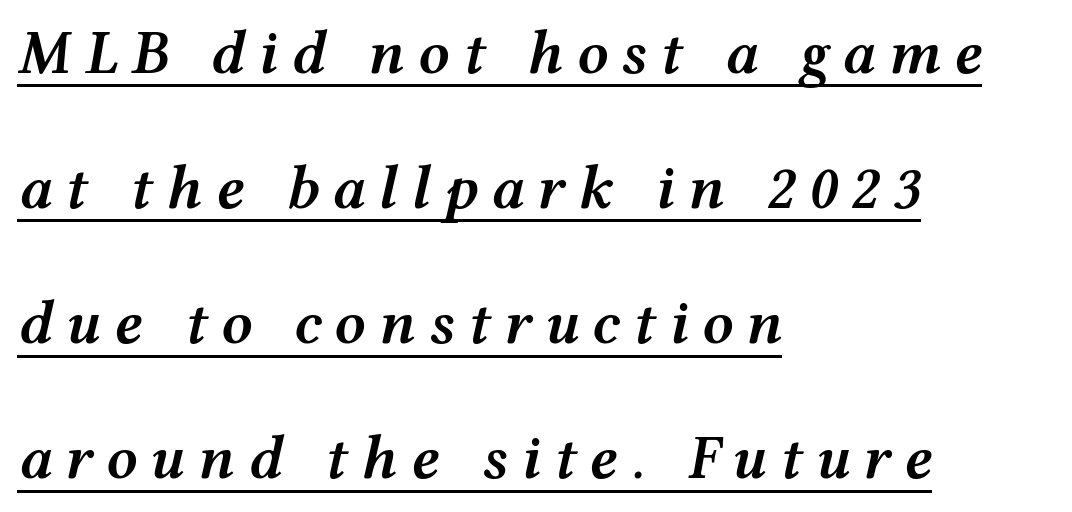
Q: Is the text bold? A: Semi-bold.
Q: Is the text italic (slanted)? A: Yes, it leans right by about 12 degrees.
Q: Is the text underlined? A: Yes.
Q: How is the paragraph aligned? A: Left-aligned.
Q: Is the spacing between letters normal or unusually wide? A: Unusually wide.
Q: Is the spacing between lines tight, normal or loose? A: Loose.
Q: Width (condensed, normal, or wide)? A: Wide.
Q: Stroke contrast? A: Medium.
Q: x-height? A: Medium.
Q: Monospaced? A: No.
